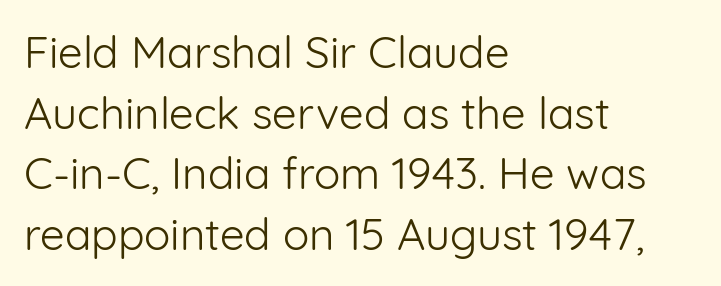
{"serif": "no", "italic": "no", "bold": "no", "weight": "light", "width": "normal", "stroke_contrast": "low", "x_height": "medium", "monospaced": "no", "underline": "no", "align": "left", "line_spacing": "normal", "line_spacing_ratio": 1.38, "letter_spacing": "normal", "letter_spacing_em": 0.0, "glyph_px": 44}
